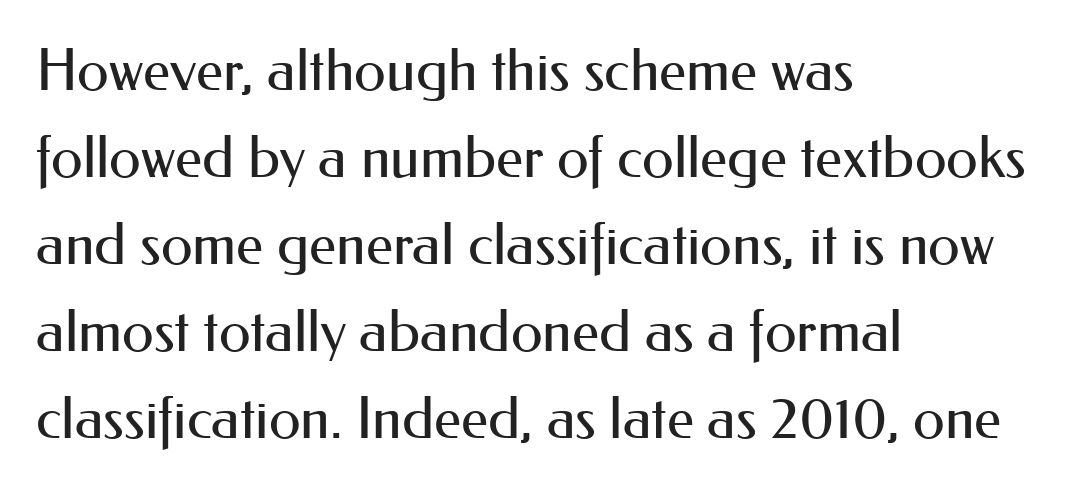
The image shows 58 px regular-weight sans-serif type, upright; set left-aligned, normal line spacing (1.5x), normal letter spacing, not underlined; medium stroke contrast and a small x-height.
